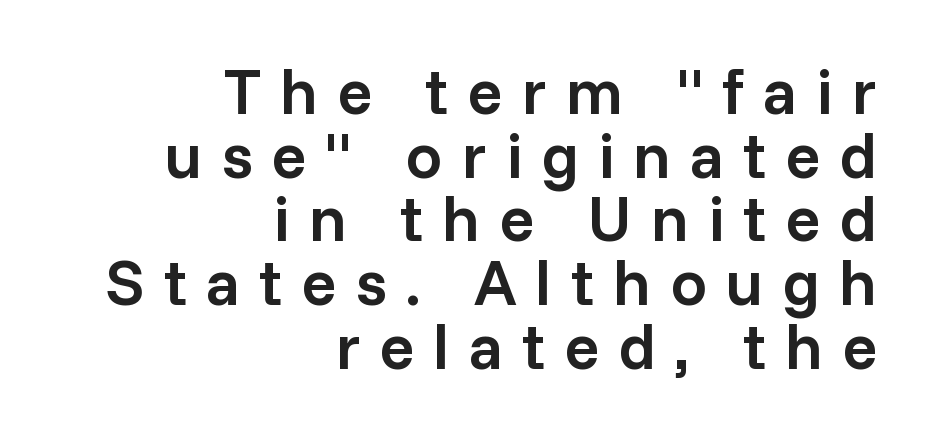
Q: Is the text bold? A: Semi-bold.
Q: Is the text italic (slanted)? A: No, it is upright.
Q: Is the typeface a serif or a sans-serif typeface? A: Sans-serif.
Q: Is the text underlined? A: No.
Q: How is the paragraph aligned? A: Right-aligned.
Q: Is the spacing between letters normal or unusually wide? A: Unusually wide.
Q: Is the spacing between lines tight, normal or loose? A: Tight.
Q: Width (condensed, normal, or wide)? A: Normal.
Q: Stroke contrast? A: Low.
Q: x-height? A: Medium.
Q: Monospaced? A: No.
